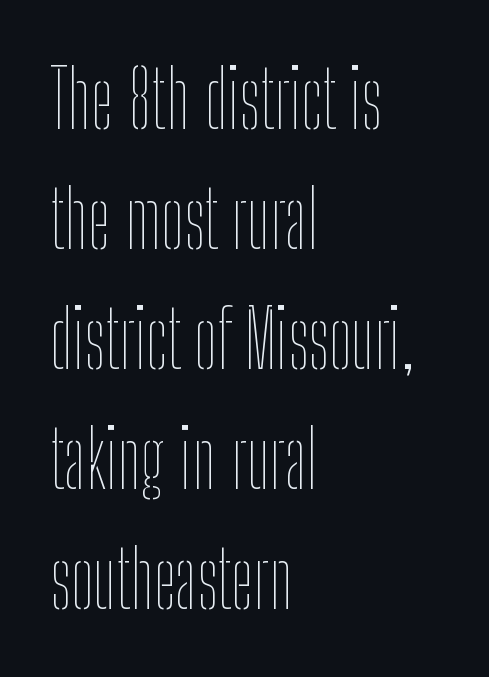
The image shows 80 px thin, condensed type, upright; set left-aligned, normal line spacing (1.5x), normal letter spacing, not underlined; low stroke contrast and a medium x-height.
